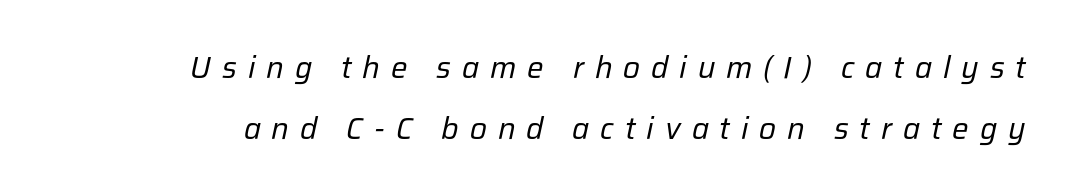
Does the copy run flush right? Yes — the right margin is perfectly even. Loosely led — the rows are spread out. No chunkiness to these letters — they're not bold. Emphasis-style slanted type is in use. Bare-footed words on every line.
